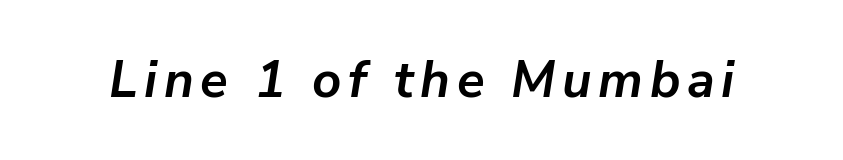
Q: Is the text bold? A: Yes.
Q: Is the text italic (slanted)? A: Yes, it leans right by about 9 degrees.
Q: Is the text underlined? A: No.
Q: Width (condensed, normal, or wide)? A: Normal.
Q: Stroke contrast? A: Low.
Q: x-height? A: Medium.
Q: Monospaced? A: No.
